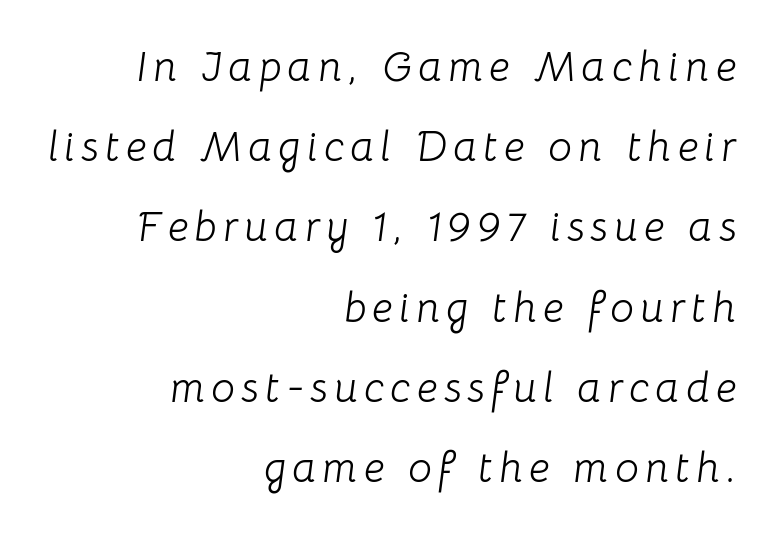
{"italic": "yes", "lean": "right", "slant_degrees": 8, "bold": "no", "weight": "light", "width": "normal", "stroke_contrast": "low", "x_height": "medium", "monospaced": "no", "underline": "no", "align": "right", "line_spacing": "loose", "line_spacing_ratio": 1.91, "glyph_px": 42}
